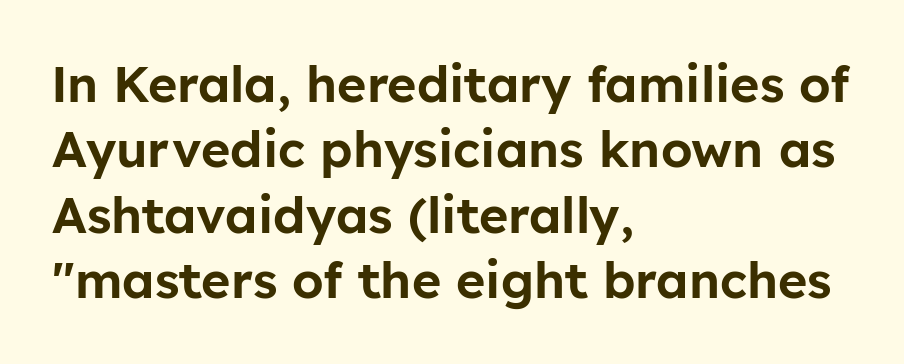
Q: Is the text italic (slanted)? A: No, it is upright.
Q: Is the typeface a serif or a sans-serif typeface? A: Sans-serif.
Q: Is the text underlined? A: No.
Q: How is the paragraph aligned? A: Left-aligned.
Q: Is the spacing between letters normal or unusually wide? A: Normal.
Q: Is the spacing between lines tight, normal or loose? A: Normal.
Q: Width (condensed, normal, or wide)? A: Normal.
Q: Stroke contrast? A: Low.
Q: x-height? A: Medium.
Q: Monospaced? A: No.
